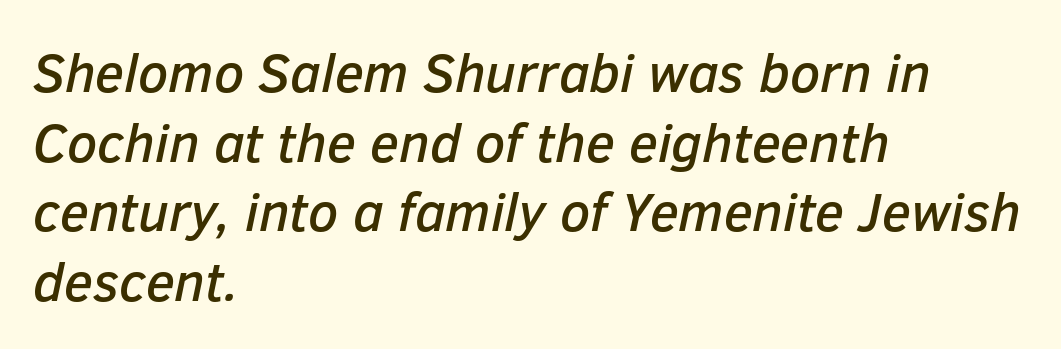
{"italic": "yes", "lean": "right", "slant_degrees": 12, "width": "normal", "stroke_contrast": "low", "x_height": "medium", "monospaced": "no", "underline": "no", "align": "left", "line_spacing": "normal", "line_spacing_ratio": 1.29, "letter_spacing": "normal", "letter_spacing_em": 0.0, "glyph_px": 54}
